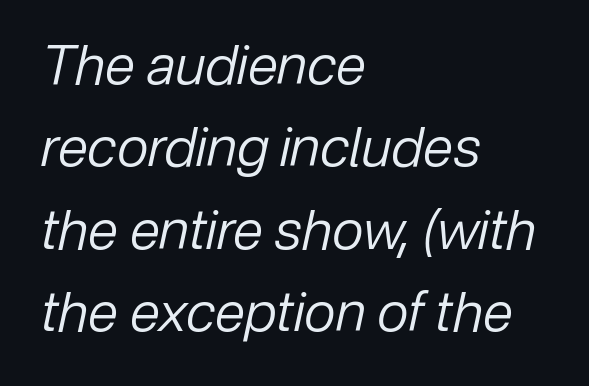
The image shows 55 px regular-weight type, italic (leaning right); set left-aligned, normal line spacing (1.5x), normal letter spacing, not underlined; low stroke contrast and a medium x-height.
